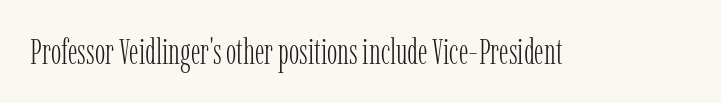
{"serif": "yes", "italic": "no", "bold": "no", "weight": "light", "width": "condensed", "stroke_contrast": "low", "x_height": "medium", "monospaced": "no", "underline": "no", "letter_spacing": "normal", "letter_spacing_em": 0.0, "glyph_px": 35}
